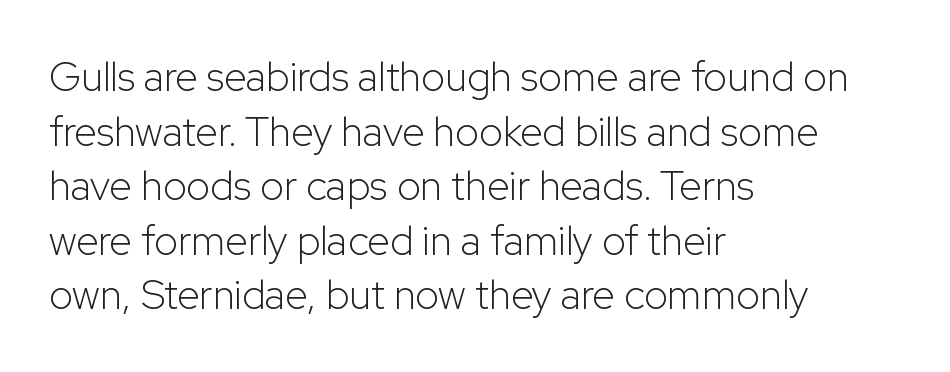
{"serif": "no", "italic": "no", "bold": "no", "weight": "light", "width": "normal", "stroke_contrast": "low", "x_height": "medium", "monospaced": "no", "underline": "no", "align": "left", "line_spacing": "normal", "line_spacing_ratio": 1.33, "letter_spacing": "normal", "letter_spacing_em": 0.0, "glyph_px": 41}
